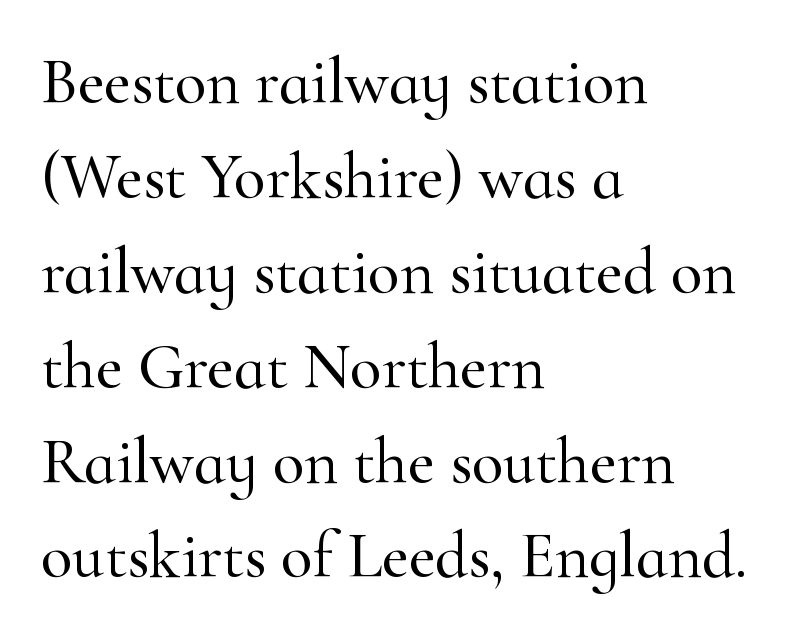
Q: Is the text italic (slanted)? A: No, it is upright.
Q: Is the typeface a serif or a sans-serif typeface? A: Serif.
Q: Is the text underlined? A: No.
Q: How is the paragraph aligned? A: Left-aligned.
Q: Is the spacing between letters normal or unusually wide? A: Normal.
Q: Is the spacing between lines tight, normal or loose? A: Normal.
Q: Width (condensed, normal, or wide)? A: Normal.
Q: Stroke contrast? A: High.
Q: x-height? A: Small.
Q: Monospaced? A: No.
